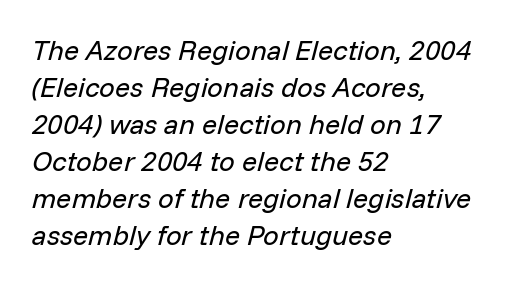
Q: Is the text bold? A: No.
Q: Is the text italic (slanted)? A: Yes, it leans right by about 14 degrees.
Q: Is the text underlined? A: No.
Q: How is the paragraph aligned? A: Left-aligned.
Q: Is the spacing between letters normal or unusually wide? A: Normal.
Q: Is the spacing between lines tight, normal or loose? A: Normal.
Q: Width (condensed, normal, or wide)? A: Normal.
Q: Stroke contrast? A: Low.
Q: x-height? A: Medium.
Q: Monospaced? A: No.
